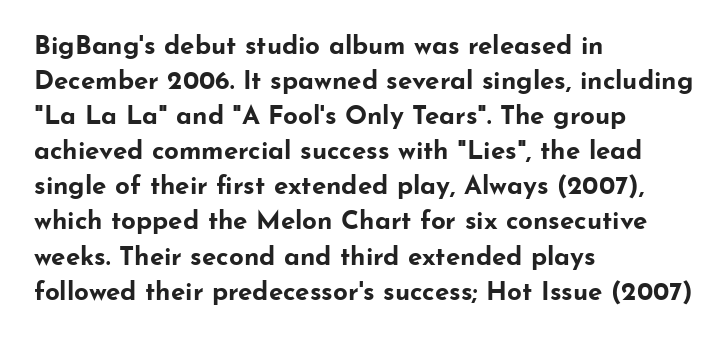
Spacing between characters is what you'd get straight out of the box. If you drew a line through each stem, it would be perfectly vertical. Which margin do the lines hug? The left one — the right edge is uneven. Leading: standard. Is the type bold? Yes — the strokes are clearly thick and heavy.
